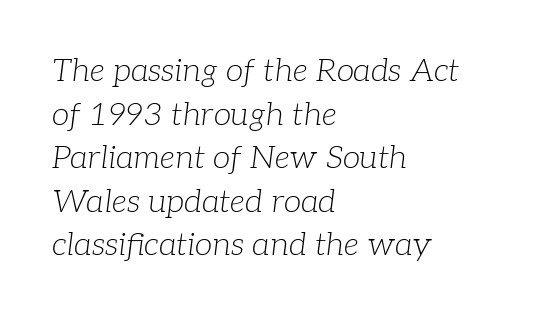
Q: Is the text bold? A: No.
Q: Is the text italic (slanted)? A: Yes, it leans right by about 7 degrees.
Q: Is the typeface a serif or a sans-serif typeface? A: Serif.
Q: Is the text underlined? A: No.
Q: How is the paragraph aligned? A: Left-aligned.
Q: Is the spacing between letters normal or unusually wide? A: Normal.
Q: Is the spacing between lines tight, normal or loose? A: Normal.
Q: Width (condensed, normal, or wide)? A: Normal.
Q: Stroke contrast? A: Low.
Q: x-height? A: Medium.
Q: Monospaced? A: No.
